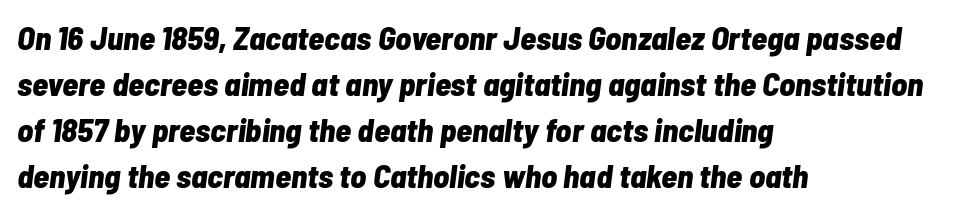
The image shows 33 px bold, condensed type, italic (leaning right); set left-aligned, normal line spacing (1.39x), normal letter spacing, not underlined; low stroke contrast and a medium x-height.
